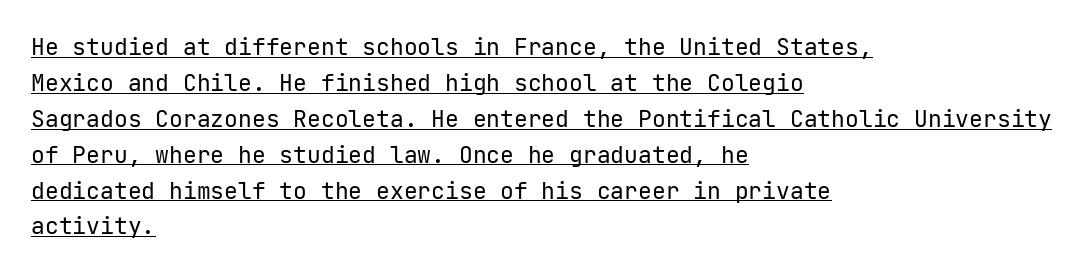
The face used here appears with an underline applied. The passage shown stacks its lines at a standard gap. Posture: upright roman. Stroke thickness stays within the range of a standard reading face or lighter. This sample uses plain, unmodified letter spacing.
